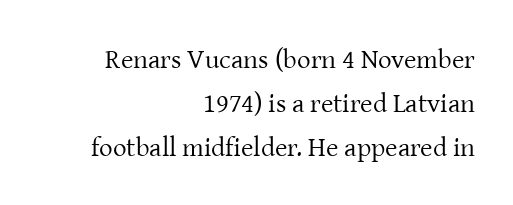
Ordinary non-slanted type is in use. Underlining? Definitely not there. This sample keeps an unexceptional amount of space between lines. Is the type heavy? It reads as light-to-regular instead. What stands out about the letter spacing? Nothing — it is the standard amount. These lines are set flush right with a ragged left edge.
